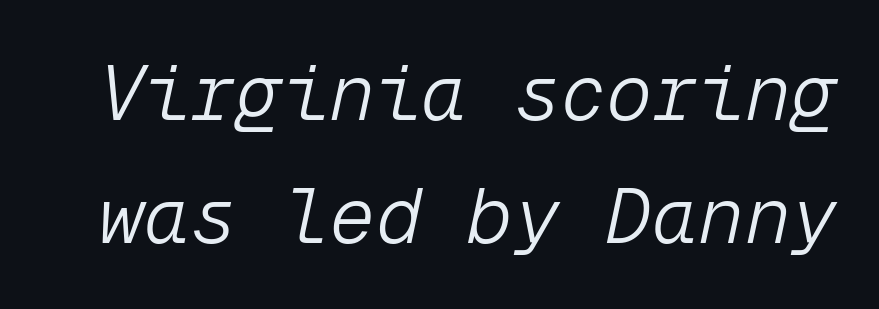
The image shows 77 px light type, italic (leaning right), monospaced; set normal line spacing (1.6x), normal letter spacing, not underlined; low stroke contrast and a medium x-height.
